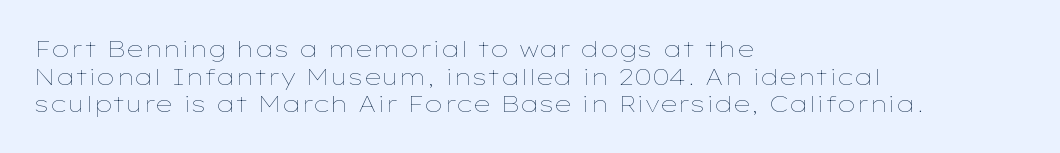
Unlike italic type, these characters show no tilt at all. The string is rendered with underlining switched off. The lines are quadded left. Tracking here is standard; glyphs follow each other at the usual distance. The letters look calm and open, with moderate or lighter stems.
